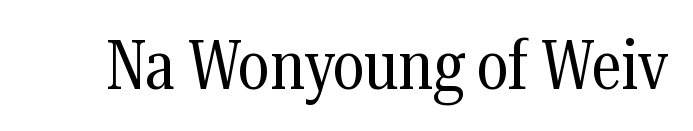
{"serif": "yes", "italic": "no", "bold": "no", "weight": "regular", "width": "condensed", "stroke_contrast": "medium", "x_height": "medium", "monospaced": "no", "underline": "no", "letter_spacing": "normal", "letter_spacing_em": 0.0, "glyph_px": 69}
